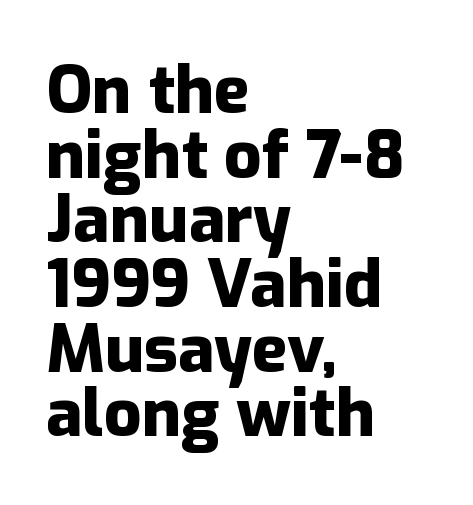
The space beneath each line is pristine and unruled. The typesetter chose a ragged-right arrangement here. Rendered with straight, roman letterforms. Every letter is thick-stroked: bold, no question. This sample uses a sans-serif face. Is this a fixed-width face? No — the glyphs have proportional, varying widths.
